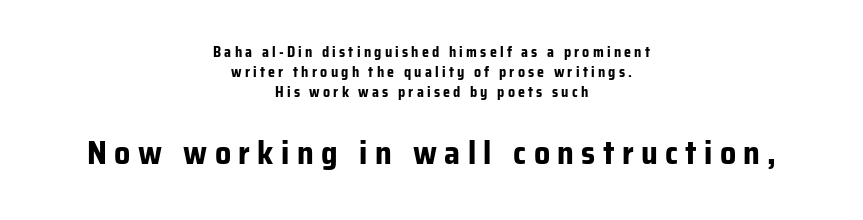
Q: Is the text bold? A: Yes.
Q: Is the text italic (slanted)? A: No, it is upright.
Q: Is the typeface a serif or a sans-serif typeface? A: Sans-serif.
Q: Is the text underlined? A: No.
Q: How is the paragraph aligned? A: Centered.
Q: Is the spacing between letters normal or unusually wide? A: Unusually wide.
Q: Is the spacing between lines tight, normal or loose? A: Normal.
Q: Which block of text is set in a larger size, the first (top) or the second (bottom)? A: The second (bottom) one.
Q: Width (condensed, normal, or wide)? A: Normal.
Q: Stroke contrast? A: Low.
Q: x-height? A: Medium.
Q: Monospaced? A: No.
